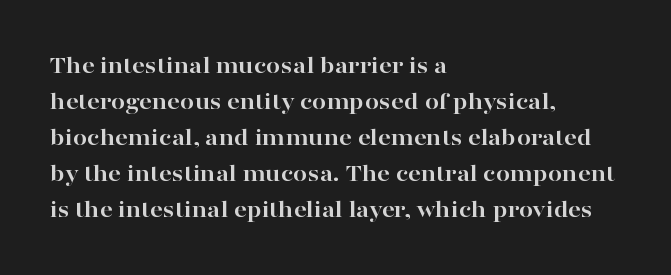
Nope, not italic — everything's standing straight. A normal amount of white space separates one row of letters from the next. Pretty heavy lettering here — definitely bold. Line starts are locked; line ends wander. Tracking here is standard; glyphs follow each other at the usual distance. Decoration check: the copy has no underline.
